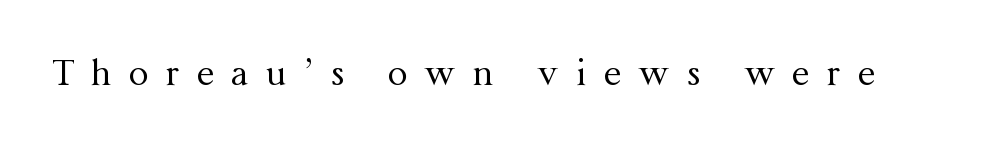
The image shows 35 px regular-weight serif type, upright; set unusually wide letter spacing (+0.5 em), not underlined; medium stroke contrast and a medium x-height.
